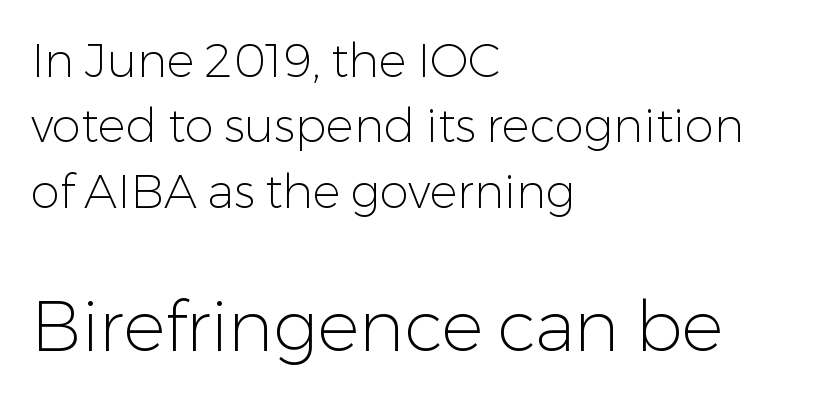
Q: Is the text bold? A: No.
Q: Is the text italic (slanted)? A: No, it is upright.
Q: Is the typeface a serif or a sans-serif typeface? A: Sans-serif.
Q: Is the text underlined? A: No.
Q: How is the paragraph aligned? A: Left-aligned.
Q: Is the spacing between letters normal or unusually wide? A: Normal.
Q: Is the spacing between lines tight, normal or loose? A: Normal.
Q: Which block of text is set in a larger size, the first (top) or the second (bottom)? A: The second (bottom) one.
Q: Width (condensed, normal, or wide)? A: Normal.
Q: Stroke contrast? A: Low.
Q: x-height? A: Medium.
Q: Monospaced? A: No.
